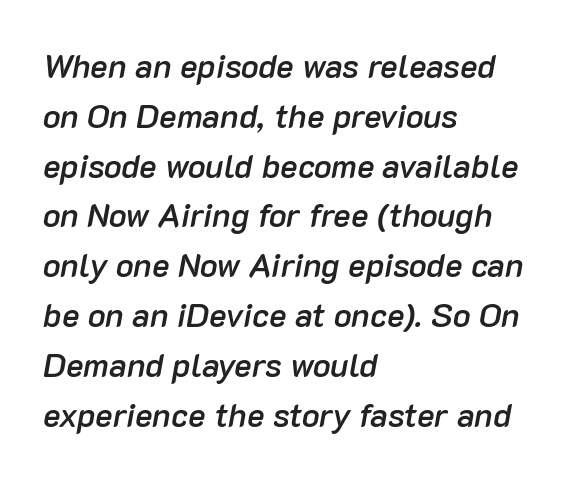
The image shows 33 px semibold type, italic (leaning right); set left-aligned, normal line spacing (1.51x), normal letter spacing, not underlined; low stroke contrast and a medium x-height.
